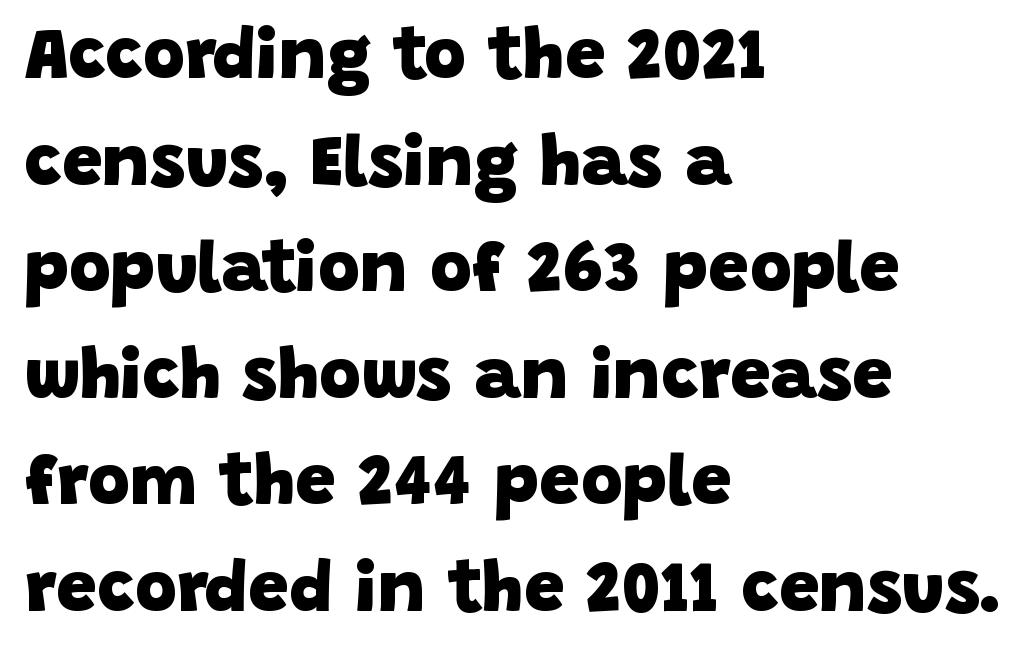
Q: Is the text bold? A: Yes.
Q: Is the typeface a serif or a sans-serif typeface? A: Sans-serif.
Q: Is the text underlined? A: No.
Q: How is the paragraph aligned? A: Left-aligned.
Q: Is the spacing between letters normal or unusually wide? A: Normal.
Q: Is the spacing between lines tight, normal or loose? A: Normal.
Q: Width (condensed, normal, or wide)? A: Normal.
Q: Stroke contrast? A: Low.
Q: x-height? A: Large.
Q: Monospaced? A: No.
